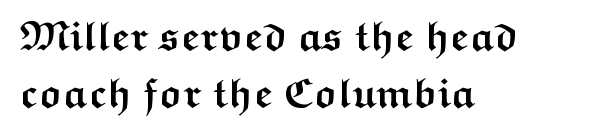
The image shows 41 px semibold, wide sans-serif type, upright; set left-aligned, normal line spacing (1.38x), normal letter spacing, not underlined; medium stroke contrast and a medium x-height.
